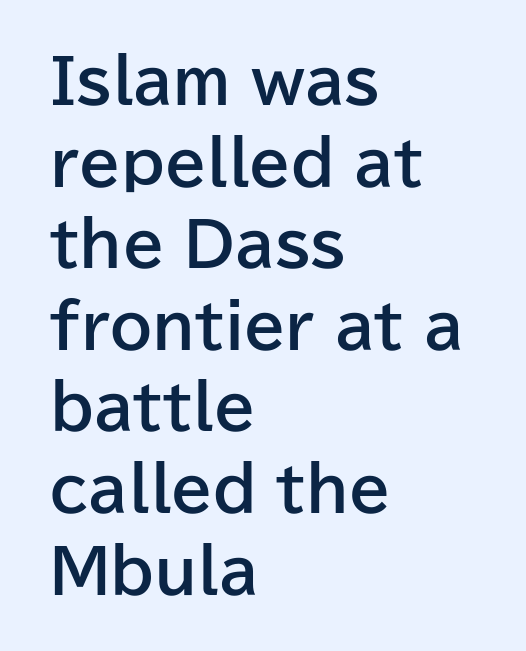
{"serif": "no", "italic": "no", "bold": "yes", "weight": "bold", "width": "normal", "stroke_contrast": "low", "x_height": "medium", "monospaced": "no", "underline": "no", "align": "left", "line_spacing": "normal", "line_spacing_ratio": 1.36, "letter_spacing": "normal", "letter_spacing_em": 0.0, "glyph_px": 60}
